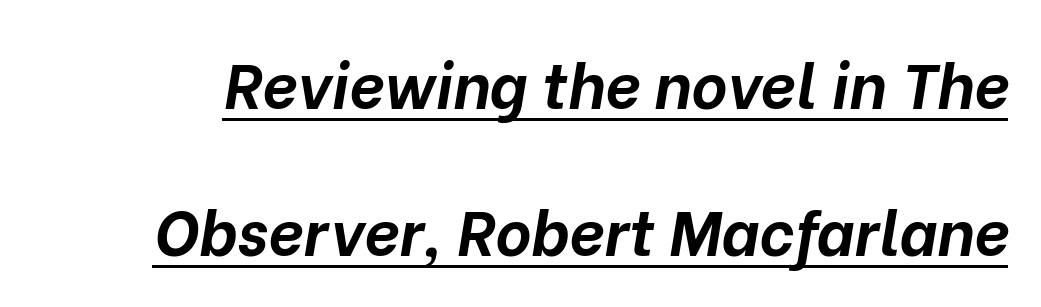
{"italic": "yes", "lean": "right", "slant_degrees": 10, "bold": "yes", "weight": "bold", "width": "normal", "stroke_contrast": "low", "x_height": "medium", "monospaced": "no", "underline": "yes", "line_spacing": "loose", "line_spacing_ratio": 2.37, "letter_spacing": "normal", "letter_spacing_em": 0.0, "glyph_px": 62}
